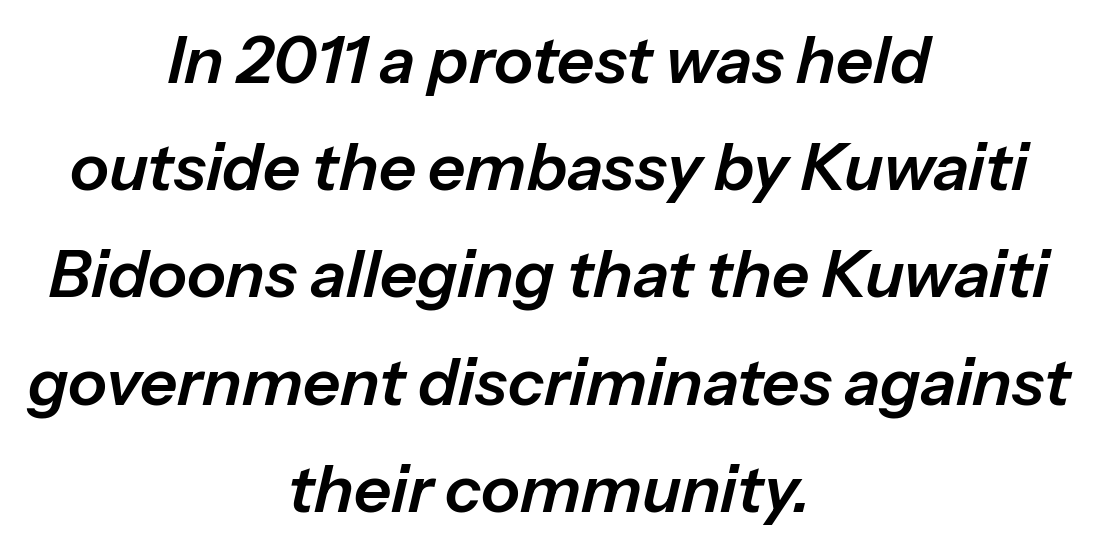
The space directly below the letters is spotless. Horizontally, the lines are justified to the midpoint only. Rendered with sloped, italic letterforms. The line texture is even and compact thanks to regular tracking. If you measured baseline to baseline, you'd find a middling distance. A typesetter would call this proportional, since set widths differ per character.
